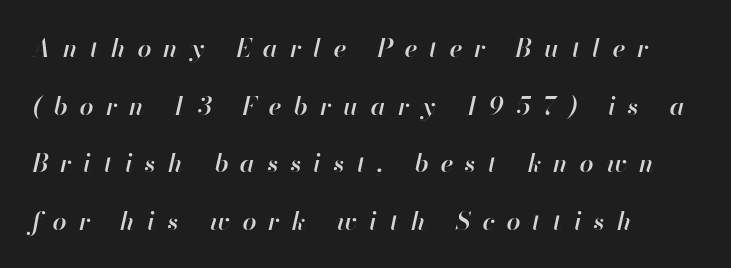
{"italic": "yes", "lean": "right", "slant_degrees": 13, "bold": "semi", "underline": "no", "align": "left", "line_spacing": "loose", "line_spacing_ratio": 2.31, "letter_spacing": "wide", "letter_spacing_em": 0.49, "glyph_px": 25}
